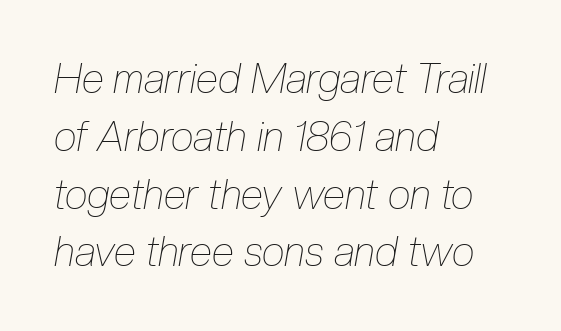
The paragraph has a hard left edge and a soft right edge. The weight tops out at a normal text grade. Here the glyphs are tracked normally, forming tight word shapes. The letters advance in unequal steps, a hallmark of proportional type.
